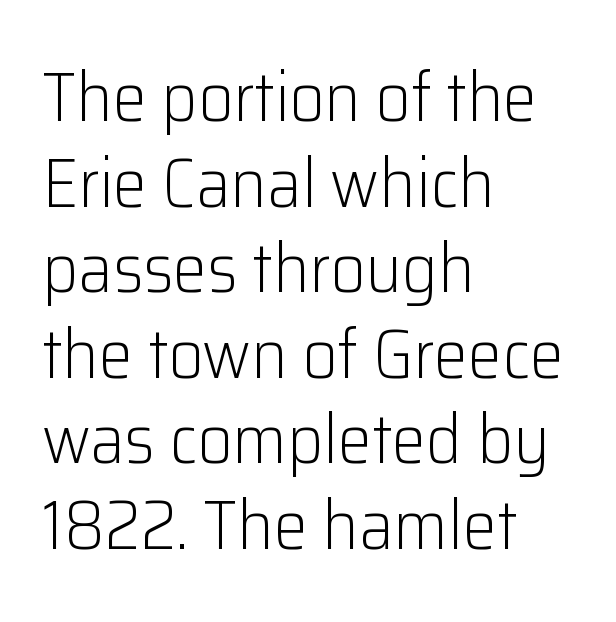
The image shows 69 px light sans-serif type, upright; set left-aligned, line spacing 1.24x, normal letter spacing, not underlined; low stroke contrast and a medium x-height.
